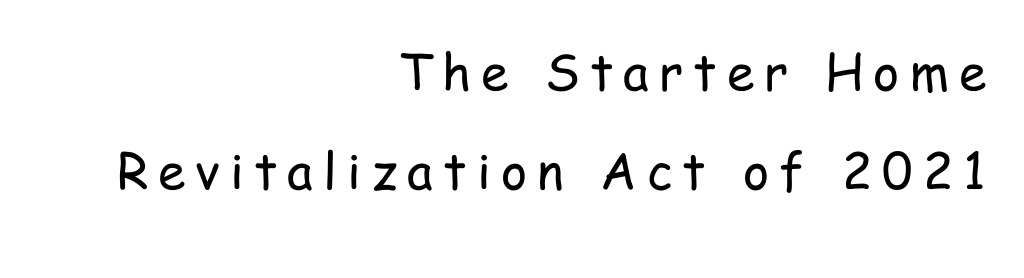
Q: Is the text bold? A: No.
Q: Is the text italic (slanted)? A: No, it is upright.
Q: Is the typeface a serif or a sans-serif typeface? A: Sans-serif.
Q: Is the text underlined? A: No.
Q: How is the paragraph aligned? A: Right-aligned.
Q: Is the spacing between letters normal or unusually wide? A: Unusually wide.
Q: Is the spacing between lines tight, normal or loose? A: Loose.
Q: Width (condensed, normal, or wide)? A: Condensed.
Q: Stroke contrast? A: Low.
Q: x-height? A: Medium.
Q: Monospaced? A: No.
